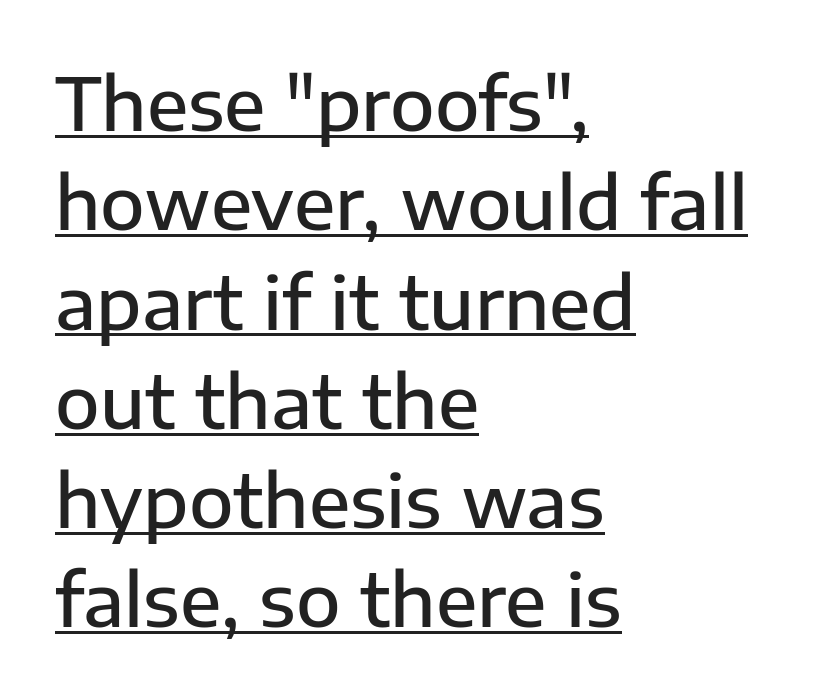
Q: Is the text bold? A: Semi-bold.
Q: Is the text italic (slanted)? A: No, it is upright.
Q: Is the typeface a serif or a sans-serif typeface? A: Sans-serif.
Q: Is the text underlined? A: Yes.
Q: How is the paragraph aligned? A: Left-aligned.
Q: Is the spacing between letters normal or unusually wide? A: Normal.
Q: Is the spacing between lines tight, normal or loose? A: Normal.
Q: Width (condensed, normal, or wide)? A: Normal.
Q: Stroke contrast? A: Low.
Q: x-height? A: Medium.
Q: Monospaced? A: No.
